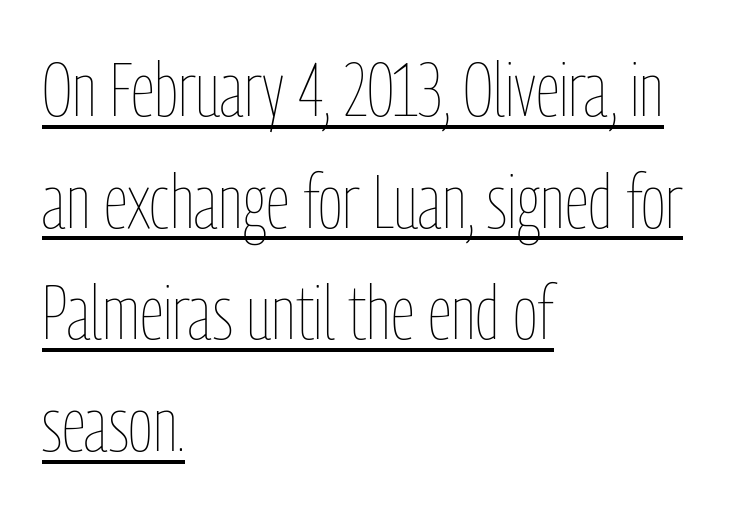
A quiet, ordinary-to-light weight characterises the typeface. Tracking value appears to be zero — textbook default spacing. These characters rest on top of a visible drawn line. All the whitespace from short lines collects on the right. These lines are rendered in a variable-pitch font. Horizontal bands of white between lines are of average thickness.
